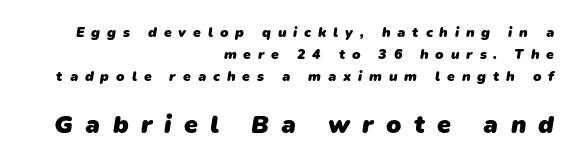
Q: Is the text bold? A: Yes.
Q: Is the text underlined? A: No.
Q: How is the paragraph aligned? A: Right-aligned.
Q: Is the spacing between letters normal or unusually wide? A: Unusually wide.
Q: Is the spacing between lines tight, normal or loose? A: Normal.
Q: Which block of text is set in a larger size, the first (top) or the second (bottom)? A: The second (bottom) one.
